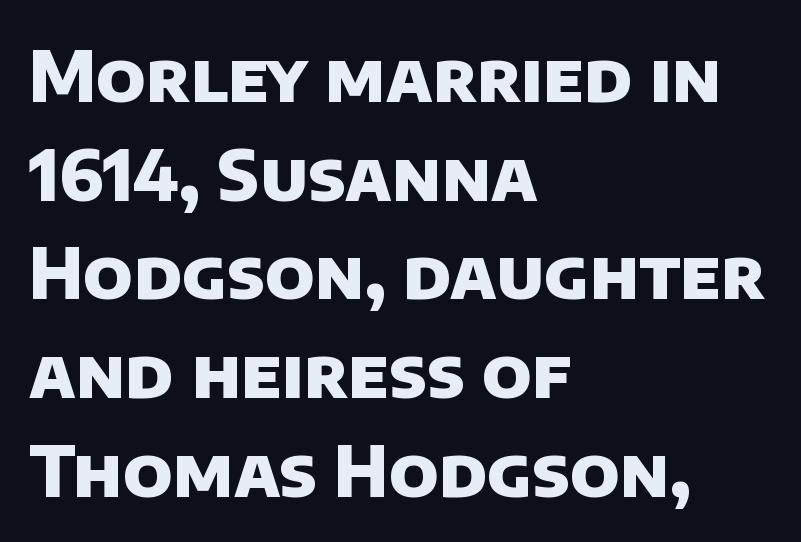
Each letter keeps its own natural width here, so spacing adapts to shape. Leftover space on each line is placed entirely after the last word. Serif or sans? Sans — the stroke terminals are bare. Leading matches the norm, producing a regular column.
